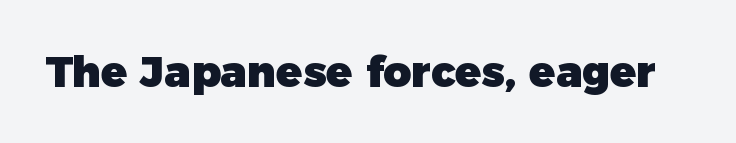
The image shows 43 px heavy sans-serif type, upright; set normal letter spacing, not underlined; low stroke contrast and a medium x-height.
